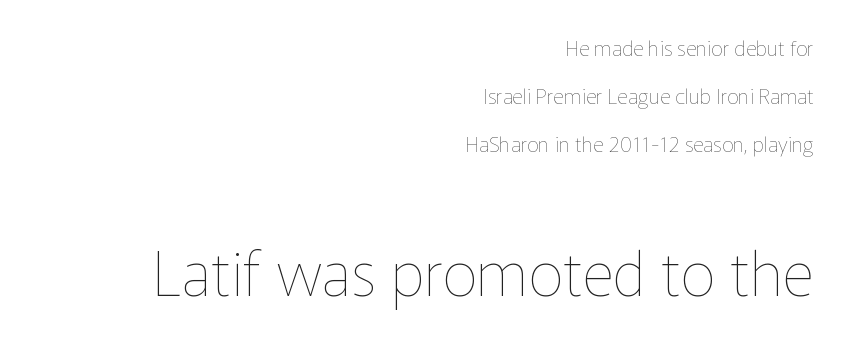
The image shows 62 px thin type, upright; set right-aligned, loose line spacing (2.28x), normal letter spacing, not underlined; the second (bottom) block is 2.95x larger; low stroke contrast and a medium x-height.
